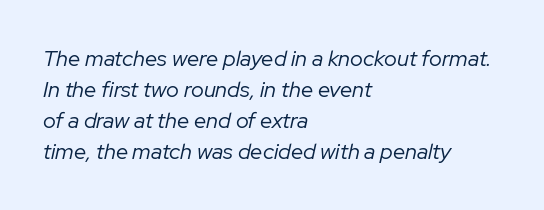
{"italic": "yes", "lean": "right", "slant_degrees": 12, "bold": "no", "underline": "no", "align": "left", "line_spacing": "normal", "line_spacing_ratio": 1.41, "letter_spacing": "normal", "letter_spacing_em": 0.0, "glyph_px": 22}
